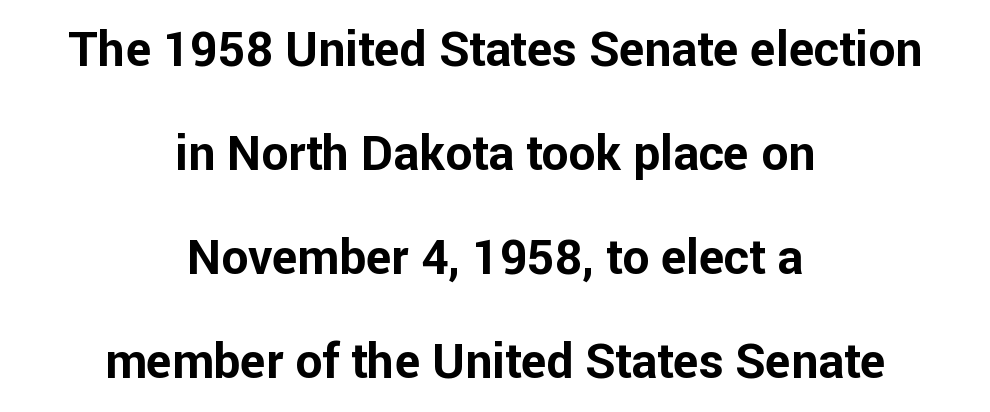
Does the lettering tilt? It doesn't — this is upright. The setting favours the middle, as headings and verse often do. Does extra space separate the letters? No, they use regular spacing. The sample has been set heavy, in full bold. Varying glyph widths throughout — classic text-font behaviour. A bare baseline throughout the passage.
